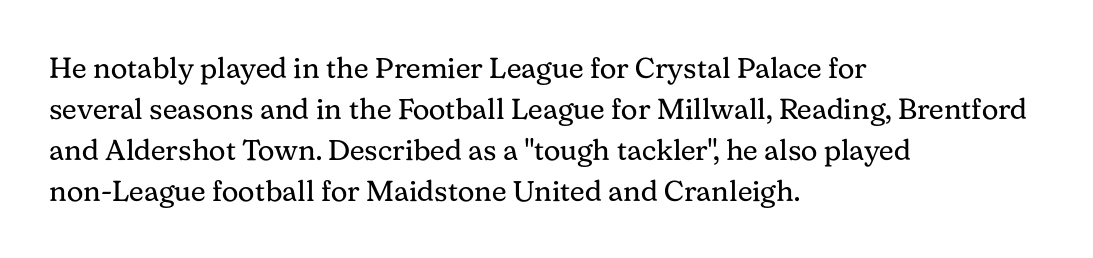
The image shows 29 px regular-weight serif type, upright; set left-aligned, normal line spacing (1.41x), normal letter spacing, not underlined; medium stroke contrast and a medium x-height.
